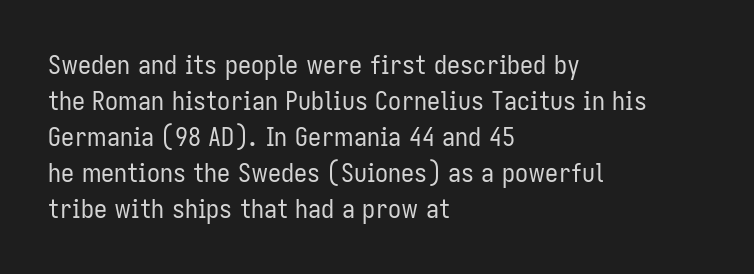
{"italic": "no", "bold": "no", "underline": "no", "align": "left", "line_spacing": "normal", "line_spacing_ratio": 1.38, "letter_spacing": "normal", "letter_spacing_em": 0.0, "glyph_px": 26}
